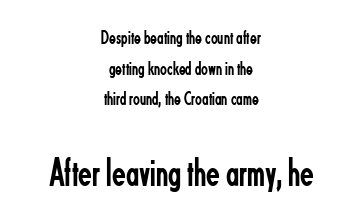
The image shows 40 px regular-weight, condensed sans-serif type, upright; set centered, normal line spacing (1.53x), normal letter spacing, not underlined; the second (bottom) block is 2.0x larger; low stroke contrast and a small x-height.
